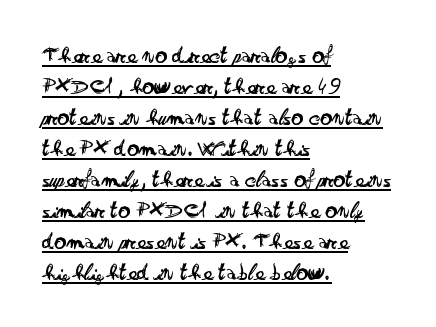
{"italic": "no", "bold": "no", "underline": "yes", "align": "left", "line_spacing": "normal", "line_spacing_ratio": 1.29, "letter_spacing": "normal", "letter_spacing_em": 0.0, "glyph_px": 24}
